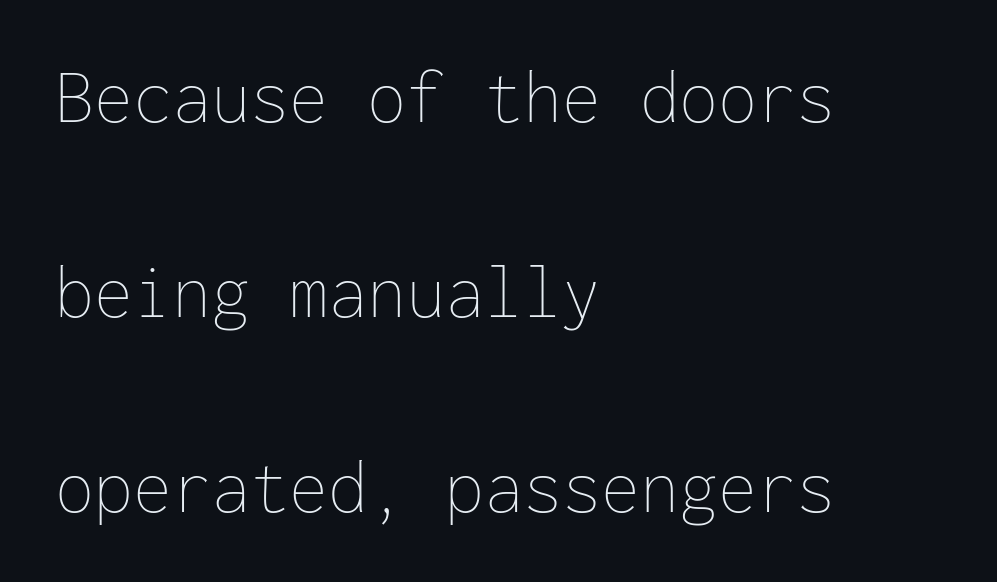
{"italic": "no", "bold": "no", "weight": "thin", "width": "normal", "stroke_contrast": "low", "x_height": "medium", "monospaced": "yes", "underline": "no", "align": "left", "line_spacing": "loose", "line_spacing_ratio": 2.5, "letter_spacing": "normal", "letter_spacing_em": 0.0, "glyph_px": 78}
